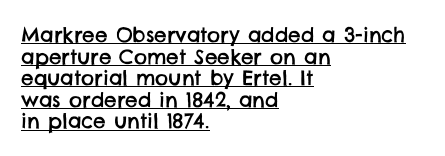
The image shows 20 px text type; set left-aligned, tight line spacing (1.08x), normal letter spacing, underlined.
